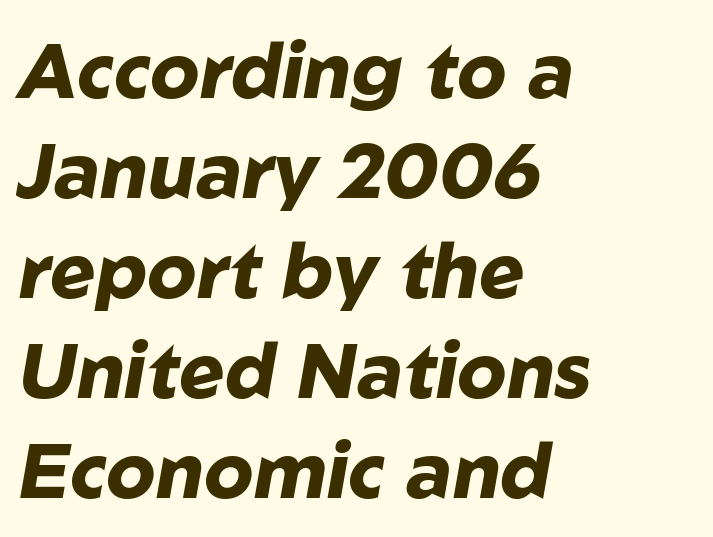
Q: Is the text bold? A: Yes.
Q: Is the text italic (slanted)? A: Yes, it leans right by about 10 degrees.
Q: Is the text underlined? A: No.
Q: How is the paragraph aligned? A: Left-aligned.
Q: Is the spacing between letters normal or unusually wide? A: Normal.
Q: Is the spacing between lines tight, normal or loose? A: Normal.
Q: Width (condensed, normal, or wide)? A: Normal.
Q: Stroke contrast? A: Low.
Q: x-height? A: Medium.
Q: Monospaced? A: No.
